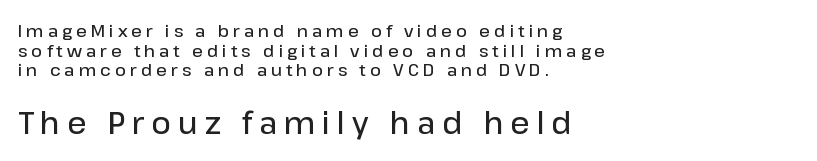
Type size steps up from the first block to the second. What stands out about the letter spacing? Its width — letters are far apart. What weight is shown? A semibold, between regular and bold. The lines are quadded left. Successive baselines arrive quickly, one right under another.
